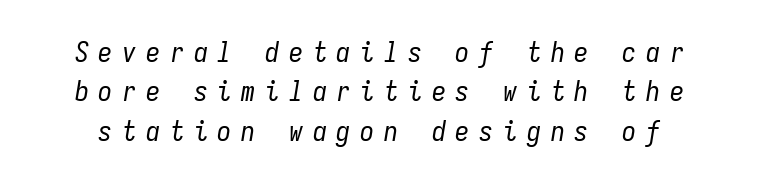
The image shows 28 px regular-weight, condensed type, italic (leaning right), monospaced; set normal line spacing (1.41x), unusually wide letter spacing (+0.35 em), not underlined; low stroke contrast and a medium x-height.
